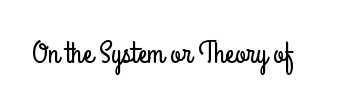
The image shows 31 px condensed sans-serif type; set normal letter spacing, not underlined; low stroke contrast and a small x-height.
